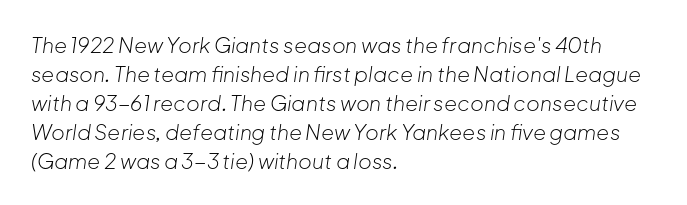
{"italic": "yes", "lean": "right", "slant_degrees": 8, "bold": "no", "underline": "no", "align": "left", "line_spacing": "normal", "line_spacing_ratio": 1.38, "letter_spacing": "normal", "letter_spacing_em": 0.0, "glyph_px": 21}
